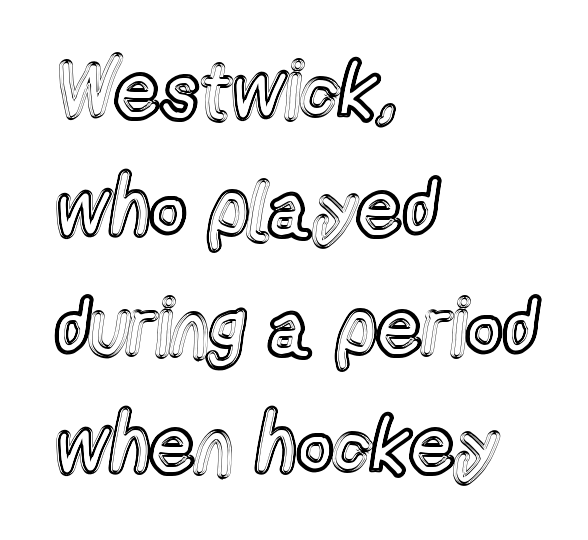
The rendering uses natural spacing where letterforms have individual widths. Check under the words: just untouched page. Normally led — the rows are evenly, conventionally spaced. Nobody touched the tracking dial on this one. Notice how the passage keeps a crisp vertical edge on the left only.
